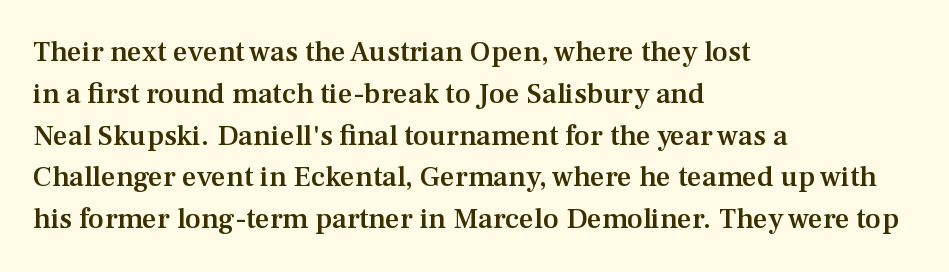
{"serif": "yes", "italic": "no", "bold": "semi", "weight": "semibold", "width": "normal", "stroke_contrast": "medium", "x_height": "medium", "monospaced": "no", "underline": "no", "align": "left", "line_spacing": "normal", "line_spacing_ratio": 1.44, "letter_spacing": "normal", "letter_spacing_em": 0.0, "glyph_px": 29}
